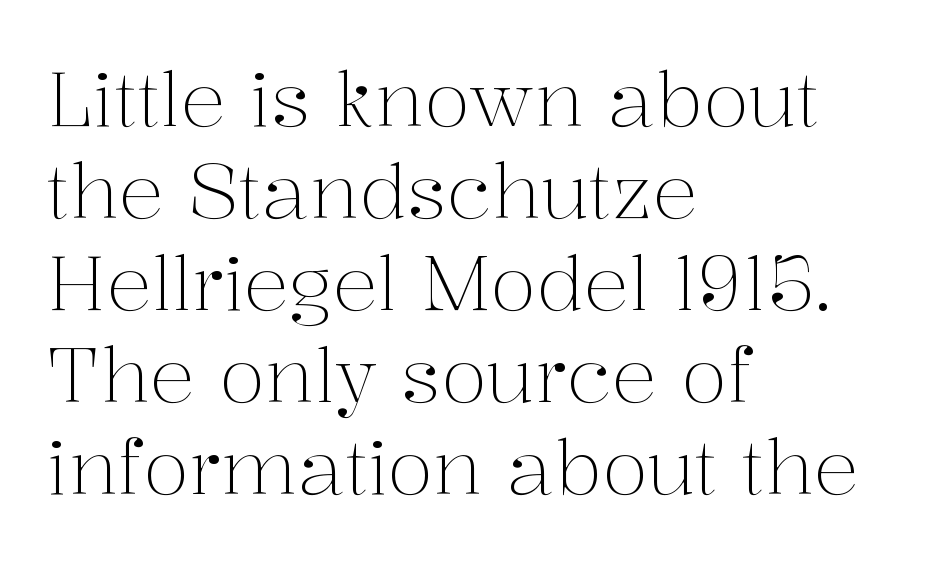
The glyphs in this specimen are seriffed. If you drew a ruler down the left edge, every line would touch it. Words appear dense and cohesive because spacing is normal. This reads as an unemphasized weight, regular at the heaviest.
